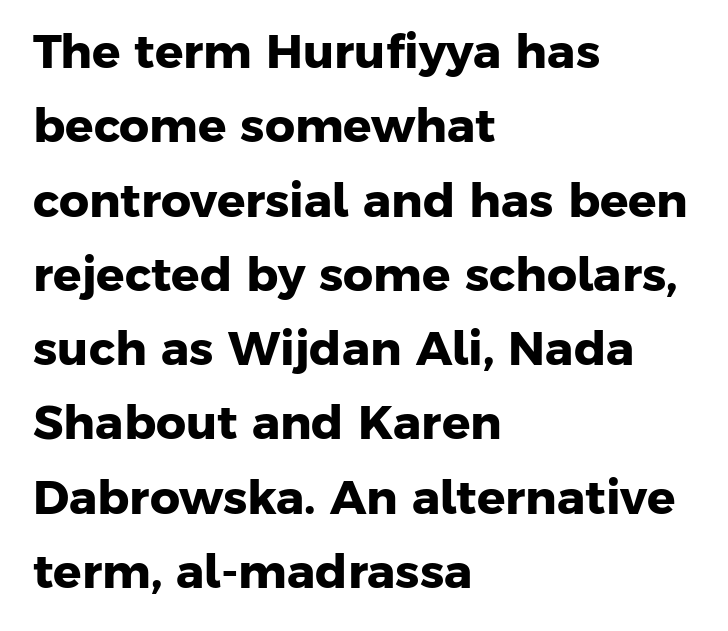
Q: Is the text bold? A: Yes.
Q: Is the typeface a serif or a sans-serif typeface? A: Sans-serif.
Q: Is the text underlined? A: No.
Q: How is the paragraph aligned? A: Left-aligned.
Q: Is the spacing between letters normal or unusually wide? A: Normal.
Q: Is the spacing between lines tight, normal or loose? A: Normal.
Q: Width (condensed, normal, or wide)? A: Normal.
Q: Stroke contrast? A: Low.
Q: x-height? A: Medium.
Q: Monospaced? A: No.
